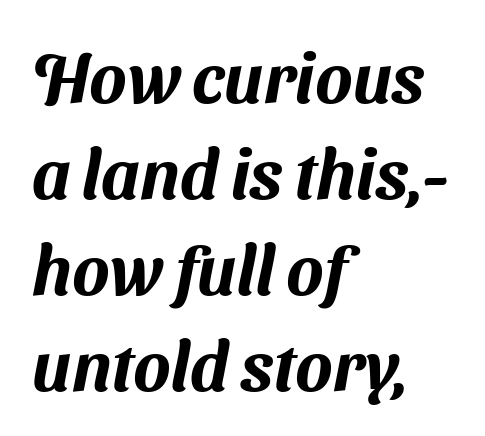
Q: Is the typeface a serif or a sans-serif typeface? A: Sans-serif.
Q: Is the text underlined? A: No.
Q: How is the paragraph aligned? A: Left-aligned.
Q: Is the spacing between letters normal or unusually wide? A: Normal.
Q: Is the spacing between lines tight, normal or loose? A: Normal.
Q: Width (condensed, normal, or wide)? A: Normal.
Q: Stroke contrast? A: Medium.
Q: x-height? A: Medium.
Q: Monospaced? A: No.
